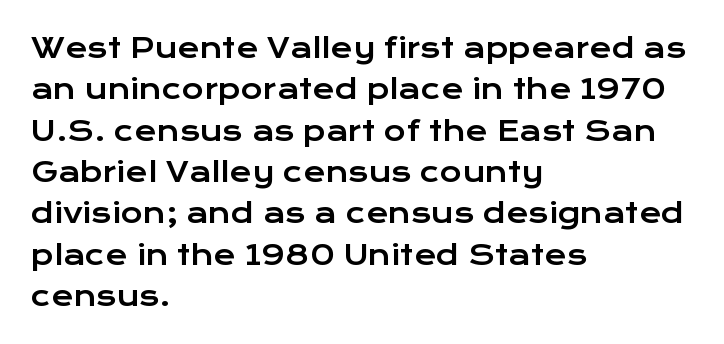
The image shows 27 px text type, upright; set left-aligned, normal line spacing (1.53x), normal letter spacing, not underlined.
